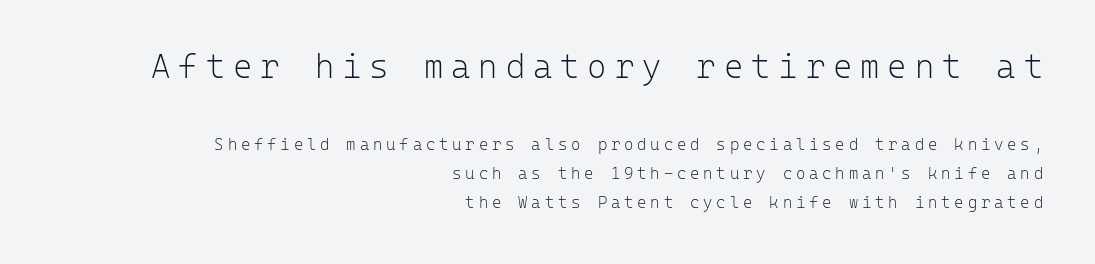
The characters are drawn with everyday or finer stroke widths. A typesetter would call this monospace, since all characters share one set width. If you drew a line through each stem, it would be perfectly vertical. The foot of each line stays bare and open.
